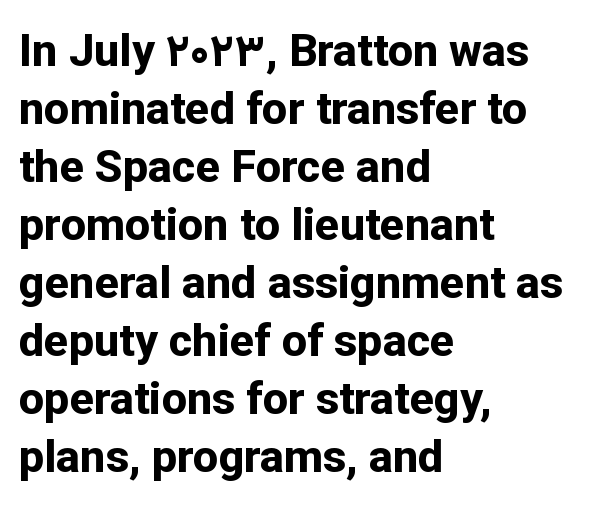
A roman cut, with each character standing at attention. These lines are composed in type without serifs. How are the letters spaced? Ordinarily, with no added tracking. A bare baseline throughout the passage. One-word summary of the alignment: left.
